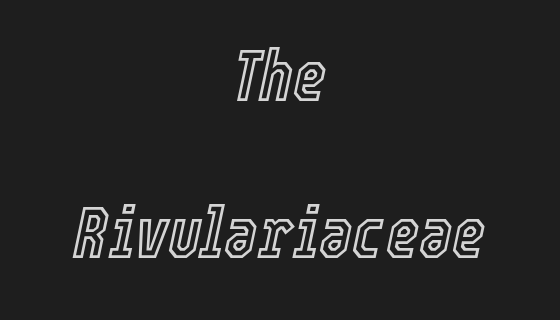
Q: Is the text italic (slanted)? A: Yes, it leans right by about 12 degrees.
Q: Is the text underlined? A: No.
Q: How is the paragraph aligned? A: Centered.
Q: Is the spacing between letters normal or unusually wide? A: Normal.
Q: Is the spacing between lines tight, normal or loose? A: Loose.
Q: Width (condensed, normal, or wide)? A: Condensed.
Q: x-height? A: Medium.
Q: Monospaced? A: No.
